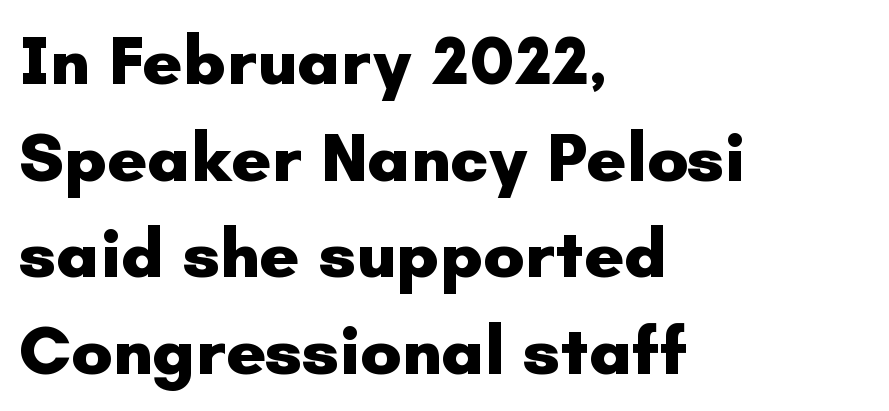
{"serif": "no", "italic": "no", "bold": "yes", "weight": "heavy", "width": "normal", "stroke_contrast": "low", "x_height": "small", "monospaced": "no", "underline": "no", "align": "left", "line_spacing": "normal", "line_spacing_ratio": 1.4, "letter_spacing": "normal", "letter_spacing_em": 0.0, "glyph_px": 69}
